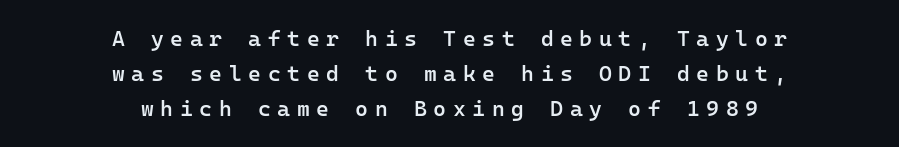
{"italic": "no", "bold": "semi", "underline": "no", "align": "center", "line_spacing": "normal", "line_spacing_ratio": 1.58, "letter_spacing": "wide", "letter_spacing_em": 0.3, "glyph_px": 22}
